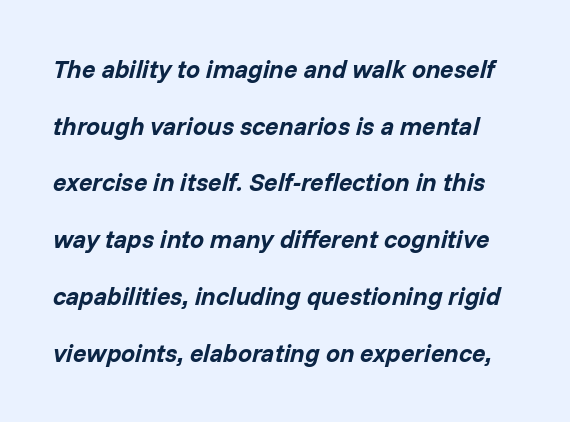
{"italic": "yes", "lean": "right", "slant_degrees": 14, "bold": "yes", "underline": "no", "line_spacing": "loose", "line_spacing_ratio": 2.27, "letter_spacing": "normal", "letter_spacing_em": 0.0, "glyph_px": 25}
